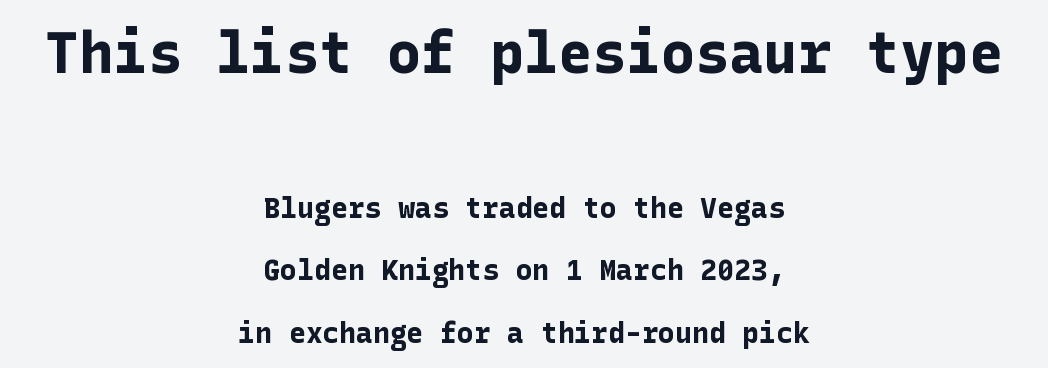
Top chunk: large. Bottom chunk: small. A roman cut, with each character standing at attention. Serif or sans? Sans — the stroke terminals are bare. Line spacing here is loose. Where is the straight margin? There isn't one; the lines are centered. Check the space under the baseline: it is left empty.
